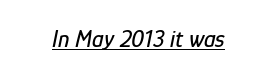
The image shows 24 px text type, italic (leaning right); set normal letter spacing, underlined.
